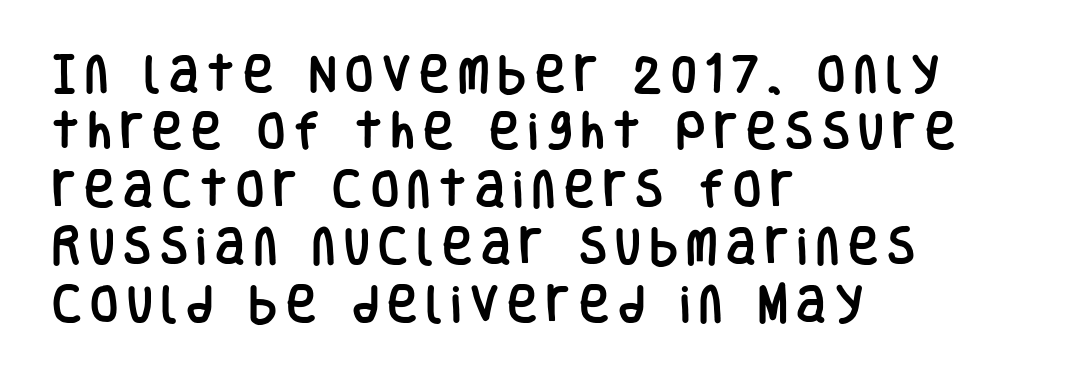
Q: Is the text italic (slanted)? A: No, it is upright.
Q: Is the typeface a serif or a sans-serif typeface? A: Sans-serif.
Q: Is the text underlined? A: No.
Q: How is the paragraph aligned? A: Left-aligned.
Q: Is the spacing between letters normal or unusually wide? A: Unusually wide.
Q: Is the spacing between lines tight, normal or loose? A: Normal.
Q: Width (condensed, normal, or wide)? A: Condensed.
Q: Stroke contrast? A: Low.
Q: x-height? A: Large.
Q: Monospaced? A: No.
